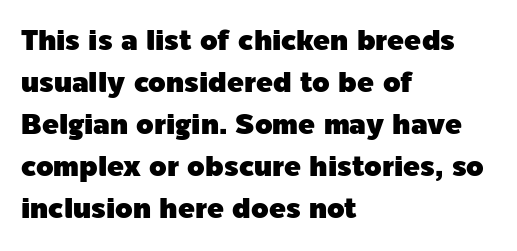
Line spacing here is normal. Short and long lines alike share a common starting point at left. The glyphs in this specimen are sans serif. Check the space under the baseline: it is left empty. The letters stand straight up with perfectly vertical stems. Do the characters align in a grid? No, the font is proportional.
